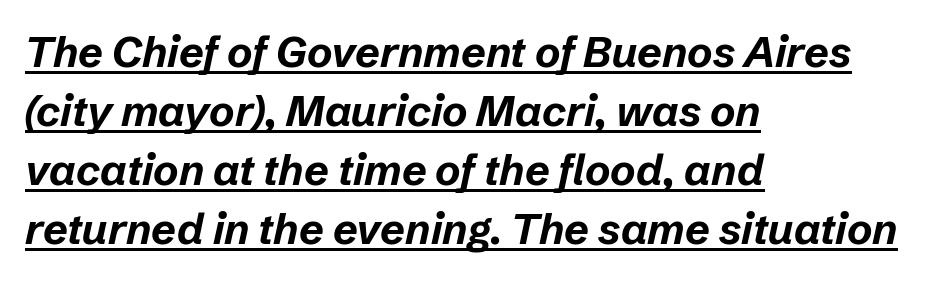
{"italic": "yes", "lean": "right", "slant_degrees": 12, "bold": "yes", "weight": "bold", "width": "normal", "stroke_contrast": "low", "x_height": "medium", "monospaced": "no", "underline": "yes", "align": "left", "line_spacing": "normal", "line_spacing_ratio": 1.37, "letter_spacing": "normal", "letter_spacing_em": 0.0, "glyph_px": 43}
